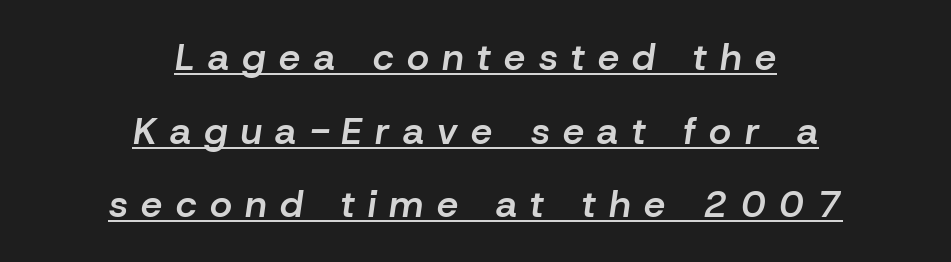
The image shows 38 px semibold type, italic (leaning right); set centered, loose line spacing (1.94x), unusually wide letter spacing (+0.35 em), underlined; low stroke contrast and a medium x-height.
